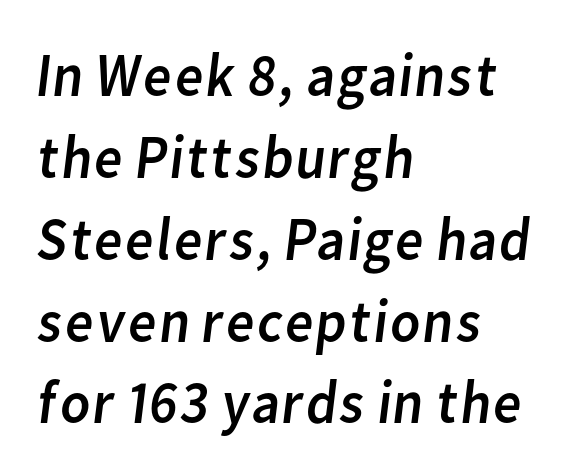
Q: Is the text bold? A: No.
Q: Is the typeface a serif or a sans-serif typeface? A: Sans-serif.
Q: Is the text underlined? A: No.
Q: How is the paragraph aligned? A: Left-aligned.
Q: Is the spacing between letters normal or unusually wide? A: Normal.
Q: Is the spacing between lines tight, normal or loose? A: Normal.
Q: Width (condensed, normal, or wide)? A: Normal.
Q: Stroke contrast? A: Low.
Q: x-height? A: Medium.
Q: Monospaced? A: No.
